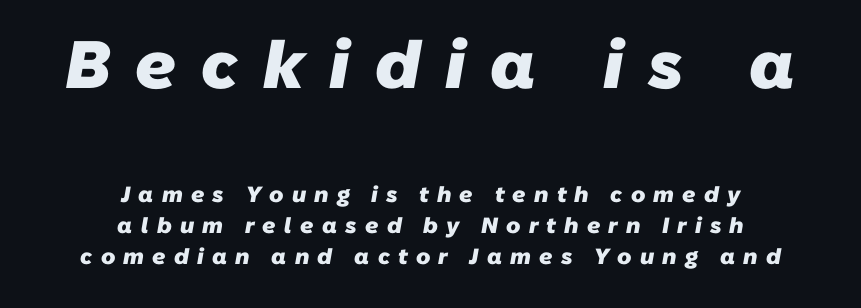
{"serif": "no", "bold": "yes", "weight": "heavy", "width": "normal", "stroke_contrast": "low", "x_height": "medium", "monospaced": "no", "underline": "no", "align": "center", "line_spacing": "normal", "line_spacing_ratio": 1.4, "letter_spacing": "wide", "letter_spacing_em": 0.37, "larger_block": "first", "size_ratio": 3.05, "glyph_px": 67}
